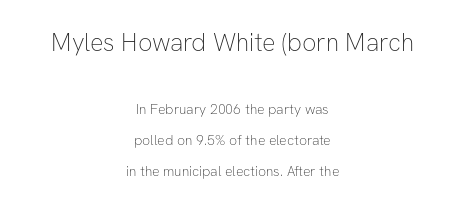
The image shows 25 px text type, upright; set centered, loose line spacing (2.18x), normal letter spacing, not underlined; the first (top) block is 1.79x larger.
